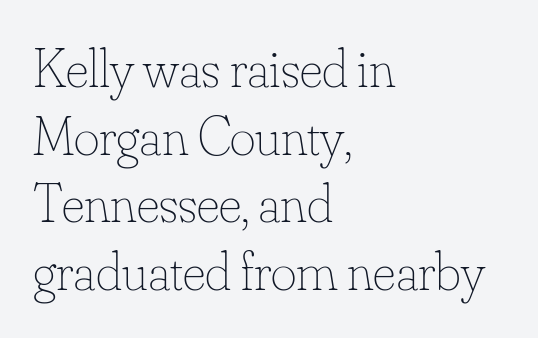
The passage is arranged the way most books set body copy — flush left. Does extra space separate the letters? No, they use regular spacing. The passage shown is not underscored anywhere. Stems and bowls with no extra thickness — not bold. Is this a fixed-width face? No — the glyphs have proportional, varying widths.
